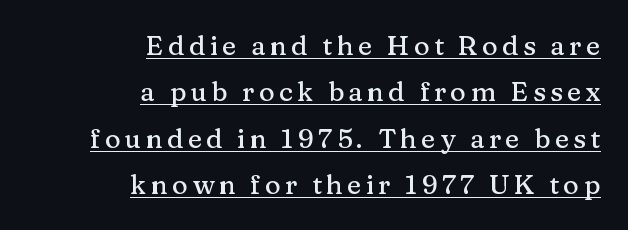
Q: Is the text italic (slanted)? A: No, it is upright.
Q: Is the text underlined? A: Yes.
Q: How is the paragraph aligned? A: Right-aligned.
